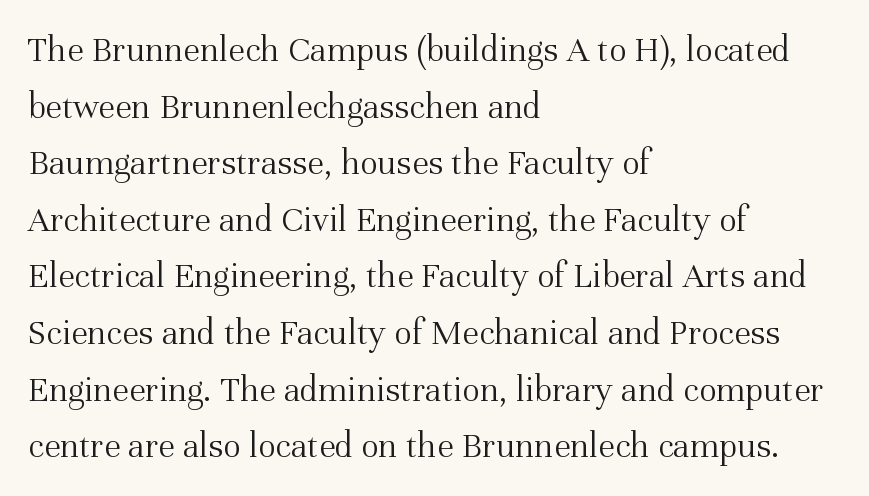
Q: Is the text bold? A: No.
Q: Is the text italic (slanted)? A: No, it is upright.
Q: Is the typeface a serif or a sans-serif typeface? A: Serif.
Q: Is the text underlined? A: No.
Q: How is the paragraph aligned? A: Left-aligned.
Q: Is the spacing between letters normal or unusually wide? A: Normal.
Q: Is the spacing between lines tight, normal or loose? A: Normal.
Q: Width (condensed, normal, or wide)? A: Normal.
Q: Stroke contrast? A: Medium.
Q: x-height? A: Medium.
Q: Monospaced? A: No.
